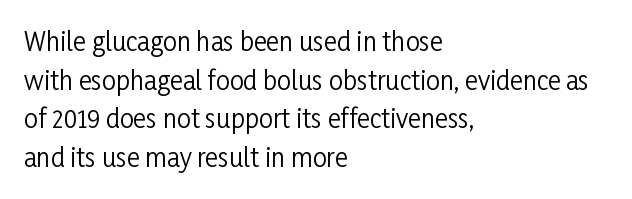
The image shows 25 px text type, upright; set left-aligned, normal line spacing (1.55x), normal letter spacing, not underlined.
